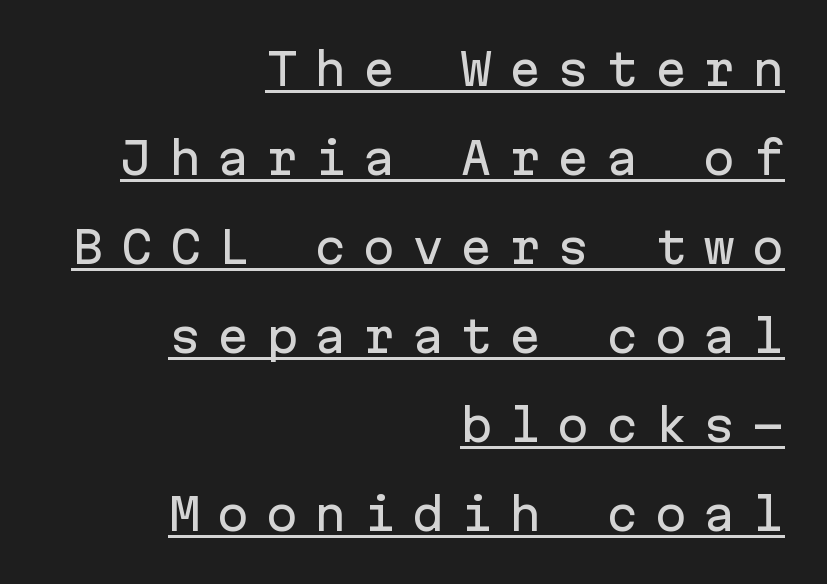
The letters are spread apart with noticeably loose tracking. Regarding leading, the lines here are spaced well apart. The specimen includes a rule beneath the text block's lines. A roman cut, with each character standing at attention. This rendering uses right alignment, leaving the left contour irregular. Examine the stroke ends and you'll find no serifs.
